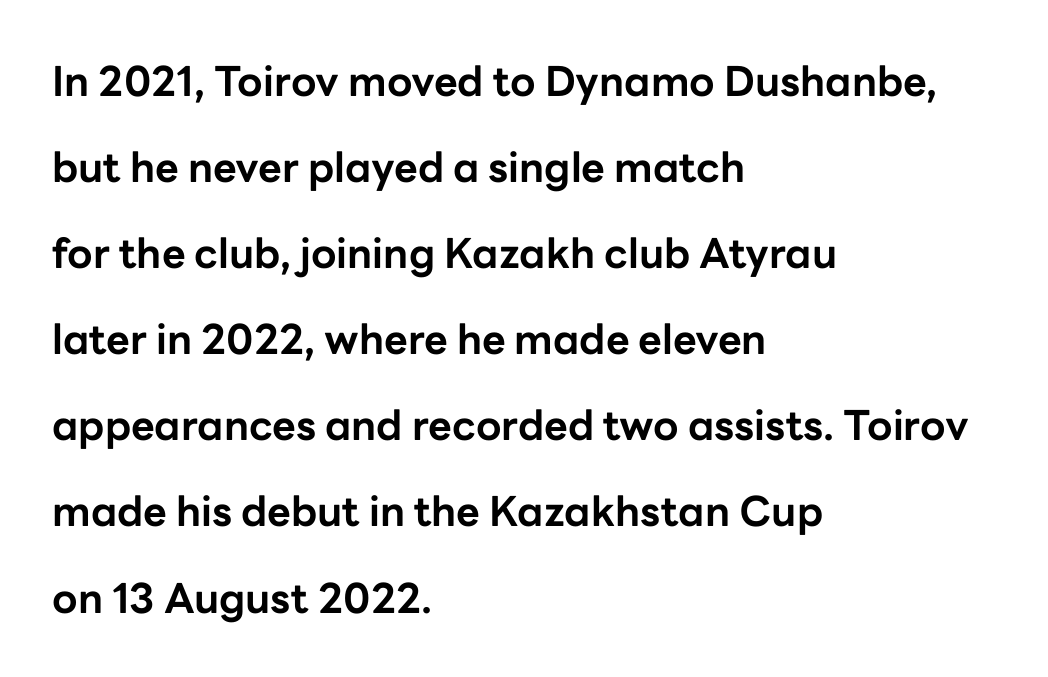
{"serif": "no", "italic": "no", "bold": "yes", "weight": "bold", "width": "normal", "stroke_contrast": "low", "x_height": "medium", "monospaced": "no", "underline": "no", "align": "left", "line_spacing": "loose", "line_spacing_ratio": 2.1, "letter_spacing": "normal", "letter_spacing_em": 0.0, "glyph_px": 41}
